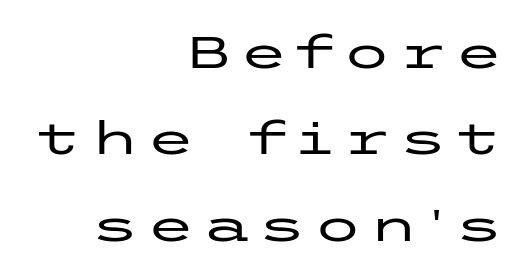
Q: Is the text italic (slanted)? A: No, it is upright.
Q: Is the typeface a serif or a sans-serif typeface? A: Sans-serif.
Q: Is the text underlined? A: No.
Q: How is the paragraph aligned? A: Right-aligned.
Q: Is the spacing between lines tight, normal or loose? A: Loose.
Q: Width (condensed, normal, or wide)? A: Wide.
Q: Stroke contrast? A: Low.
Q: x-height? A: Medium.
